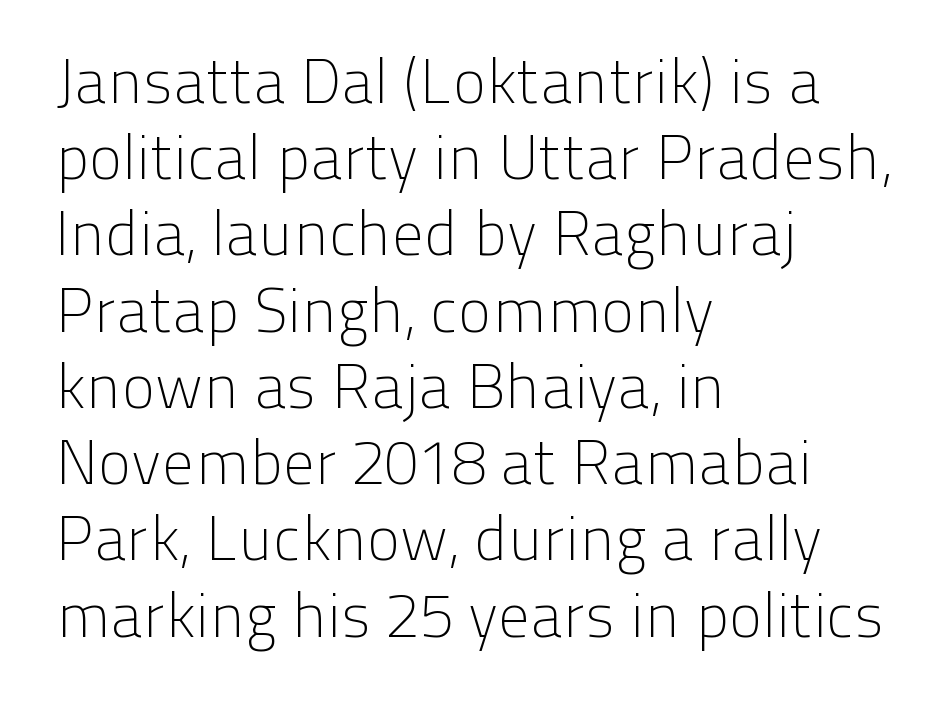
Q: Is the text bold? A: No.
Q: Is the text italic (slanted)? A: No, it is upright.
Q: Is the typeface a serif or a sans-serif typeface? A: Sans-serif.
Q: Is the text underlined? A: No.
Q: How is the paragraph aligned? A: Left-aligned.
Q: Is the spacing between letters normal or unusually wide? A: Normal.
Q: Width (condensed, normal, or wide)? A: Normal.
Q: Stroke contrast? A: Low.
Q: x-height? A: Medium.
Q: Monospaced? A: No.
